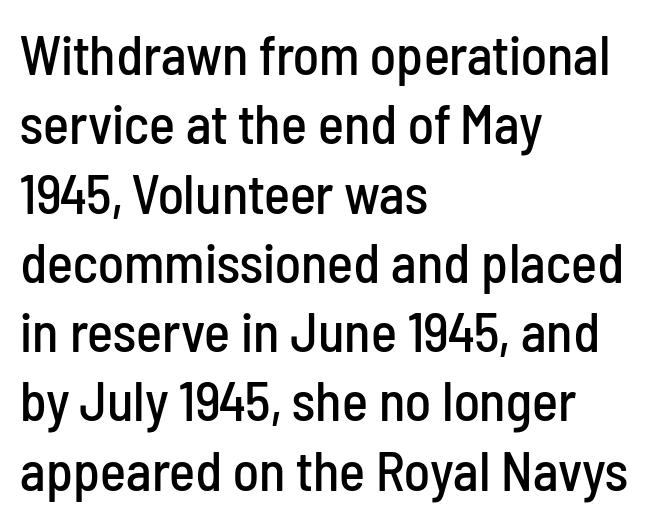
Varying glyph widths throughout — classic text-font behaviour. The space beneath each line is pristine and unruled. Grotesque or geometric, the face here clearly has no serifs. Caption: multi-line text, flush left, ragged right.
